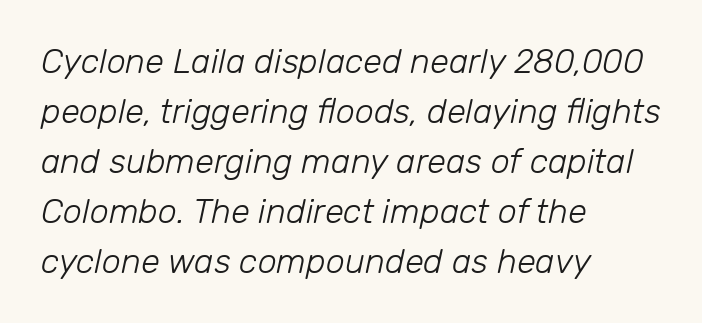
{"italic": "yes", "lean": "right", "slant_degrees": 12, "bold": "no", "weight": "light", "width": "normal", "stroke_contrast": "low", "x_height": "medium", "monospaced": "no", "underline": "no", "align": "left", "line_spacing": "normal", "line_spacing_ratio": 1.47, "letter_spacing": "normal", "letter_spacing_em": 0.0, "glyph_px": 34}
